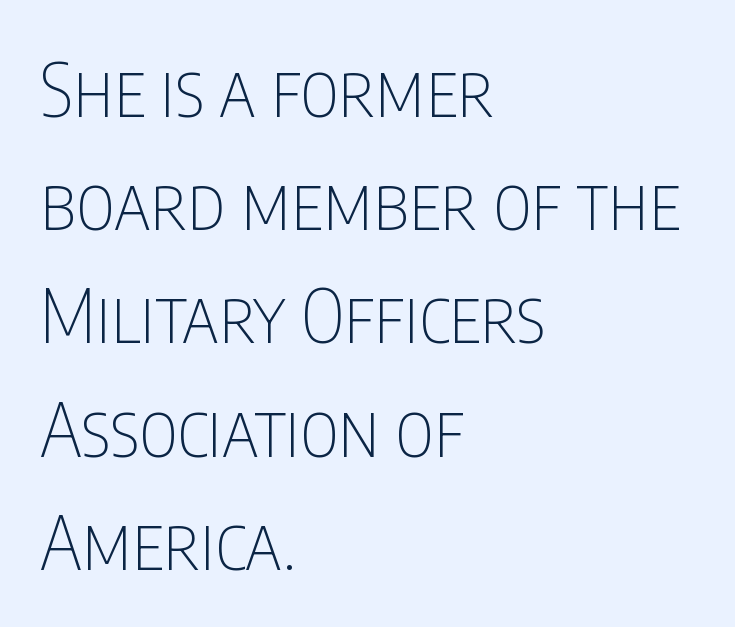
{"serif": "no", "italic": "no", "bold": "no", "weight": "thin", "width": "condensed", "stroke_contrast": "low", "x_height": "large", "monospaced": "no", "underline": "no", "align": "left", "line_spacing": "normal", "line_spacing_ratio": 1.53, "letter_spacing": "normal", "letter_spacing_em": 0.0, "glyph_px": 74}
